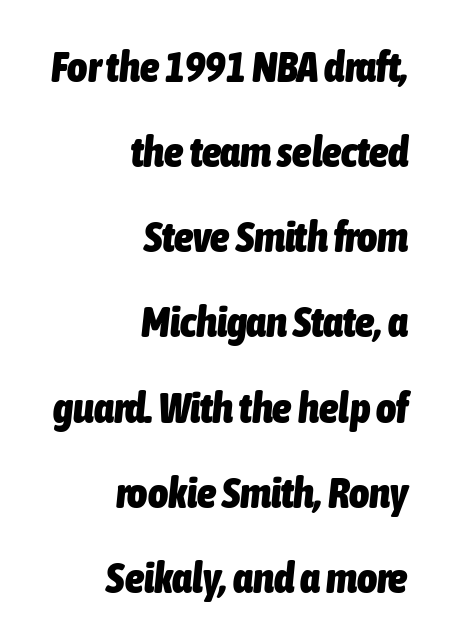
Q: Is the text bold? A: Yes.
Q: Is the text italic (slanted)? A: Yes, it leans right by about 6 degrees.
Q: Is the text underlined? A: No.
Q: How is the paragraph aligned? A: Right-aligned.
Q: Is the spacing between letters normal or unusually wide? A: Normal.
Q: Is the spacing between lines tight, normal or loose? A: Loose.
Q: Width (condensed, normal, or wide)? A: Condensed.
Q: Stroke contrast? A: Low.
Q: x-height? A: Medium.
Q: Monospaced? A: No.
